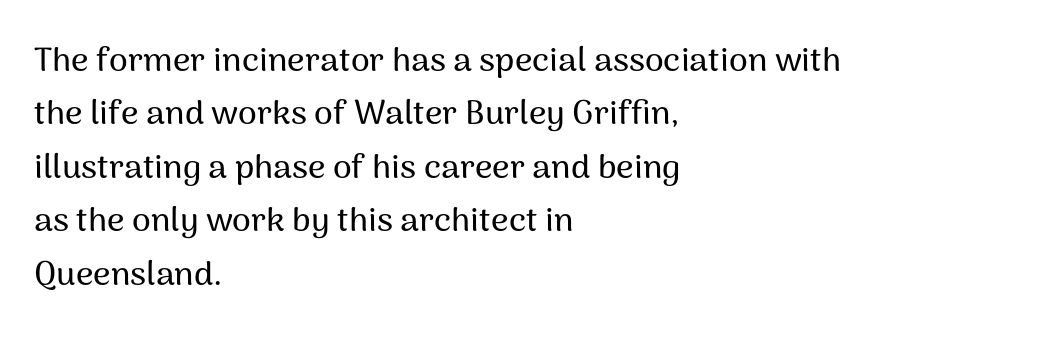
The image shows 34 px sans-serif type, upright; set left-aligned, normal line spacing (1.57x), normal letter spacing, not underlined; medium stroke contrast and a medium x-height.
